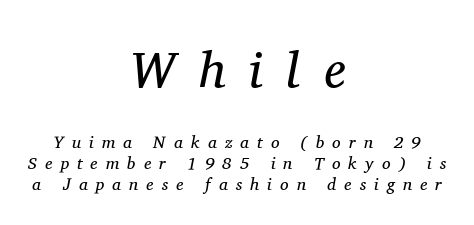
{"serif": "yes", "italic": "yes", "lean": "right", "slant_degrees": 11, "bold": "no", "weight": "regular", "width": "normal", "stroke_contrast": "medium", "x_height": "medium", "monospaced": "no", "underline": "no", "align": "center", "line_spacing_ratio": 1.21, "letter_spacing": "wide", "letter_spacing_em": 0.48, "larger_block": "first", "size_ratio": 2.94, "glyph_px": 50}
